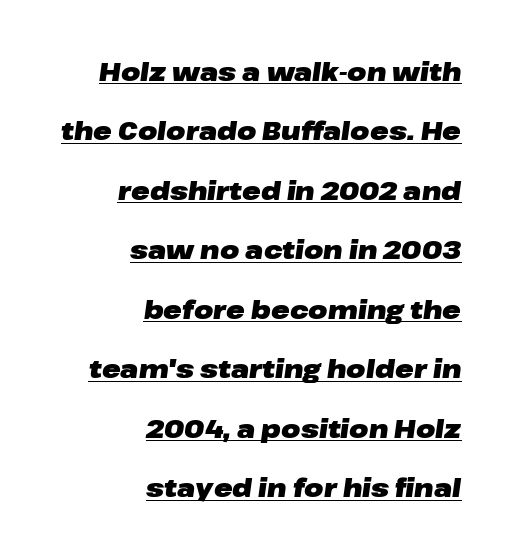
The image shows 25 px bold type, italic (leaning right); set right-aligned, loose line spacing (2.38x), normal letter spacing, underlined.
